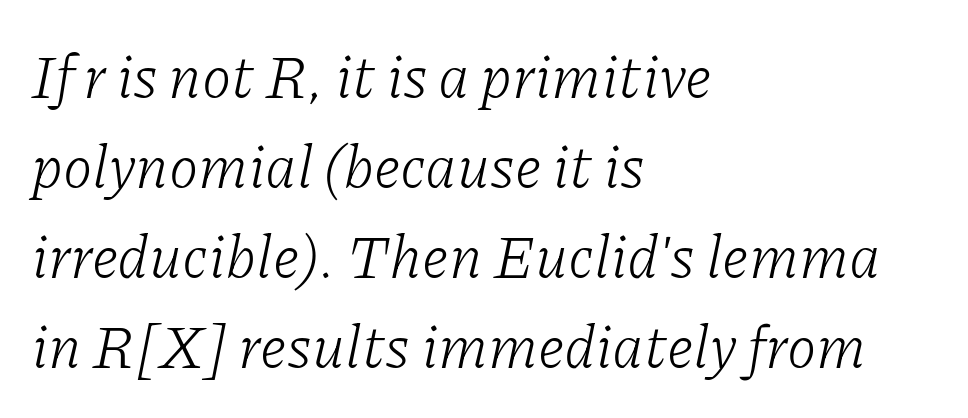
Designer's note — italics engaged. Leading: standard. Proportional: the letters do not fall into vertical columns. On a weight scale, this lands at 450 or below. In terms of letterform style, serifs are clearly present. You could call the tracking neutral — neither tight nor loose.
